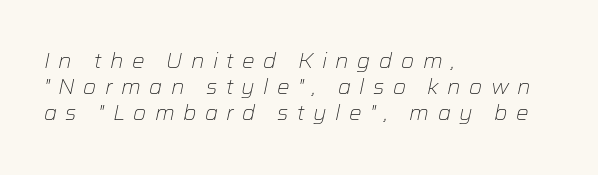
The font sits on the lighter half of the weight spectrum, regular included. The gaps between neighbouring characters are conspicuously large. The space directly below the letters is spotless. The text carries the slant typical of an italic or oblique font. The passage is arranged the way most books set body copy — flush left. Reading down the column, the eye jumps a familiar distance to each next line.
